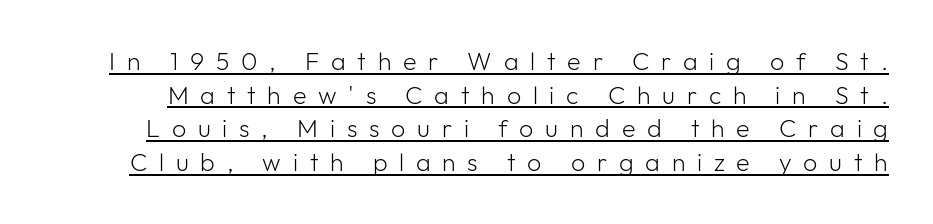
Counters stay open thanks to moderate or lighter strokes. If you measured baseline to baseline, you'd find a middling distance. The face used here is rendered with a markedly widened letterfit. Tall strokes in this sample are plumb rather than angled.
